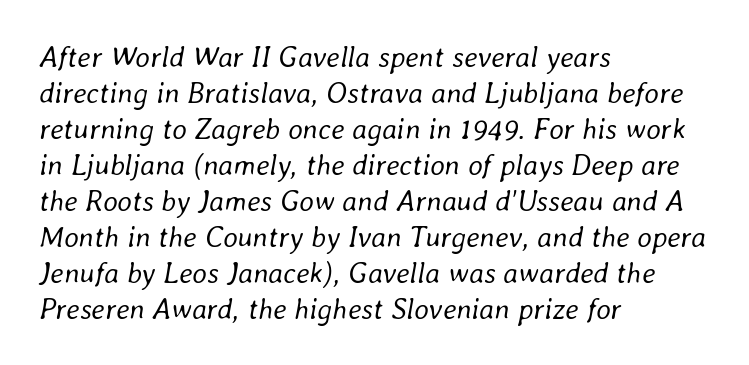
Q: Is the text bold? A: No.
Q: Is the text italic (slanted)? A: Yes, it leans right by about 8 degrees.
Q: Is the text underlined? A: No.
Q: How is the paragraph aligned? A: Left-aligned.
Q: Is the spacing between letters normal or unusually wide? A: Normal.
Q: Width (condensed, normal, or wide)? A: Normal.
Q: Stroke contrast? A: Low.
Q: x-height? A: Medium.
Q: Monospaced? A: No.
